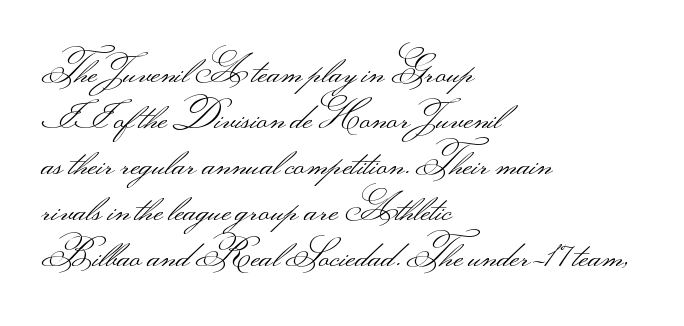
The font sits on the lighter half of the weight spectrum, regular included. Serif or sans? Sans — the stroke terminals are bare. This rendering features lettering with no underline. Short note: letters normally spaced.
